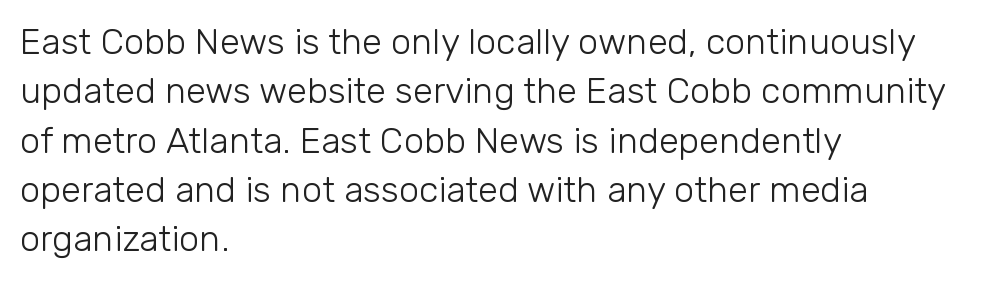
Q: Is the text bold? A: No.
Q: Is the text italic (slanted)? A: No, it is upright.
Q: Is the typeface a serif or a sans-serif typeface? A: Sans-serif.
Q: Is the text underlined? A: No.
Q: How is the paragraph aligned? A: Left-aligned.
Q: Is the spacing between letters normal or unusually wide? A: Normal.
Q: Is the spacing between lines tight, normal or loose? A: Normal.
Q: Width (condensed, normal, or wide)? A: Normal.
Q: Stroke contrast? A: Low.
Q: x-height? A: Medium.
Q: Monospaced? A: No.
